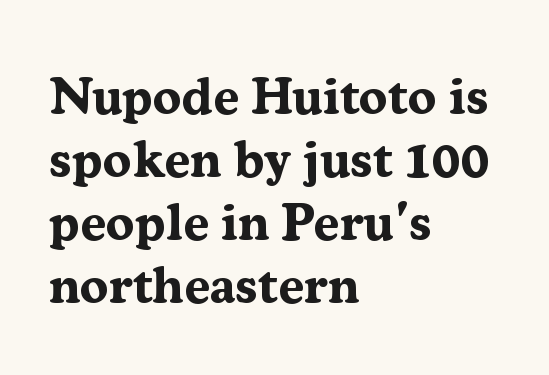
The image shows 52 px bold serif type, upright; set left-aligned, line spacing 1.21x, normal letter spacing, not underlined; medium stroke contrast and a medium x-height.
